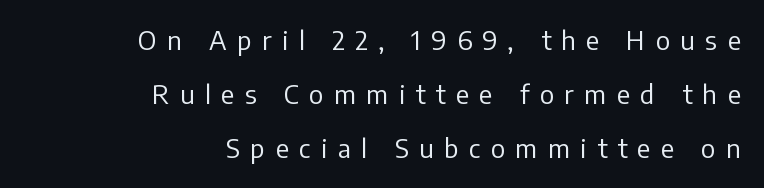
These lines have a slow, spaced-out rhythm from letter to letter. Quick note: interline space is abundant. No italicization has been applied; the sample stays upright. Weight: not bold — regular or lighter. The text block is weighted toward the right margin, trailing off unevenly leftward.
